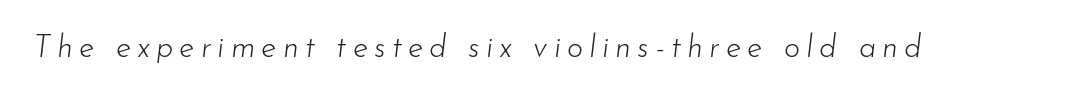
Q: Is the text bold? A: No.
Q: Is the text italic (slanted)? A: Yes, it leans right by about 7 degrees.
Q: Is the text underlined? A: No.
Q: Is the spacing between letters normal or unusually wide? A: Unusually wide.
Q: Width (condensed, normal, or wide)? A: Normal.
Q: Stroke contrast? A: Low.
Q: x-height? A: Small.
Q: Monospaced? A: No.
